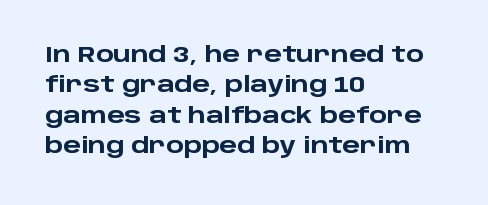
Notice how the stems are strictly vertical — no italics here. These words are printed bold, with thick strokes throughout. Leading: standard. You could call the tracking neutral — neither tight nor loose. The rendering anchors every line to the left-hand side. The words here are not underlined.
